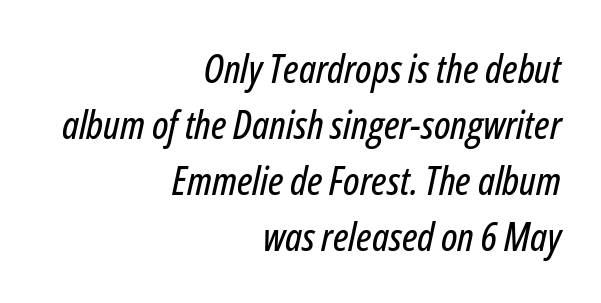
{"italic": "yes", "lean": "right", "slant_degrees": 12, "width": "condensed", "stroke_contrast": "low", "x_height": "medium", "monospaced": "no", "underline": "no", "align": "right", "line_spacing": "normal", "line_spacing_ratio": 1.4, "letter_spacing": "normal", "letter_spacing_em": 0.0, "glyph_px": 40}
